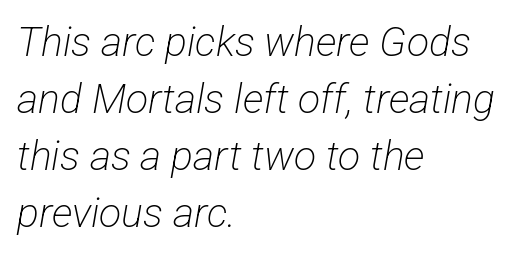
Q: Is the text bold? A: No.
Q: Is the typeface a serif or a sans-serif typeface? A: Sans-serif.
Q: Is the text underlined? A: No.
Q: How is the paragraph aligned? A: Left-aligned.
Q: Is the spacing between letters normal or unusually wide? A: Normal.
Q: Is the spacing between lines tight, normal or loose? A: Normal.
Q: Width (condensed, normal, or wide)? A: Condensed.
Q: Stroke contrast? A: Low.
Q: x-height? A: Medium.
Q: Monospaced? A: No.
